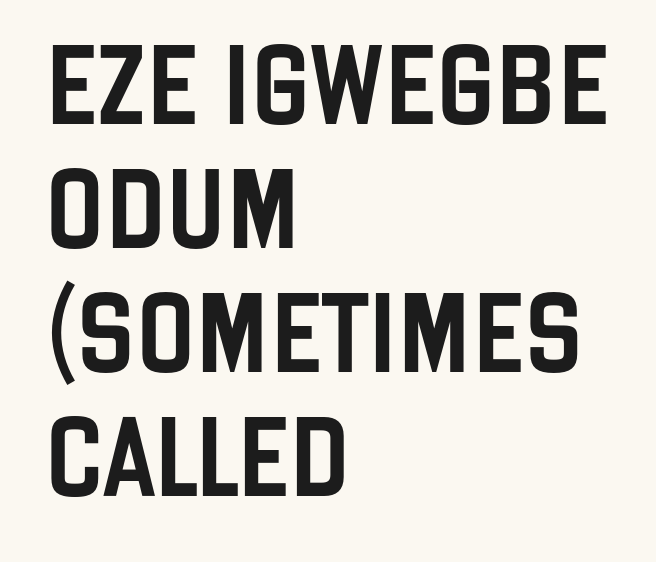
This rendering employs a face without finishing strokes, i.e., a sans-serif. Each row of text sits above clean, open space. The passage shown is typed in a proportional face where columns would drift. Caption: standard tracking, unaltered. Normally led — the rows are evenly, conventionally spaced.
